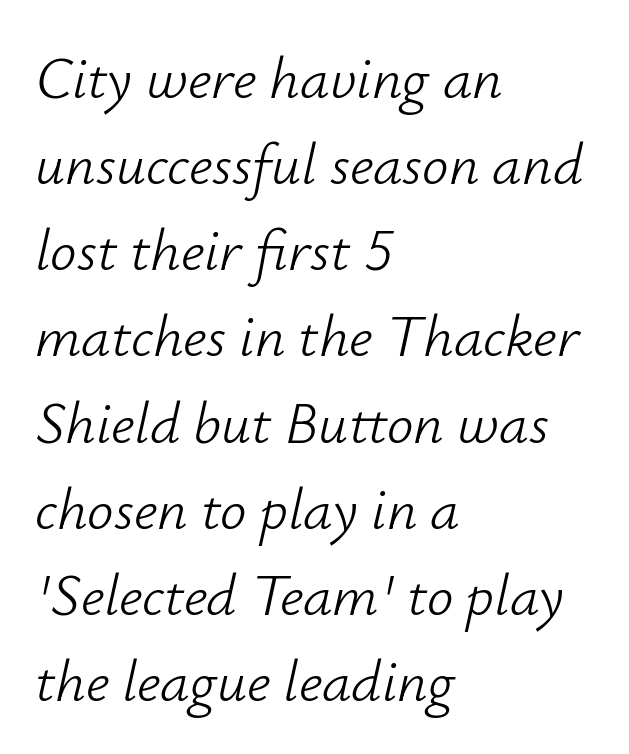
Q: Is the text bold? A: No.
Q: Is the text italic (slanted)? A: Yes, it leans right by about 12 degrees.
Q: Is the text underlined? A: No.
Q: How is the paragraph aligned? A: Left-aligned.
Q: Is the spacing between letters normal or unusually wide? A: Normal.
Q: Is the spacing between lines tight, normal or loose? A: Normal.
Q: Width (condensed, normal, or wide)? A: Normal.
Q: Stroke contrast? A: Low.
Q: x-height? A: Small.
Q: Monospaced? A: No.
